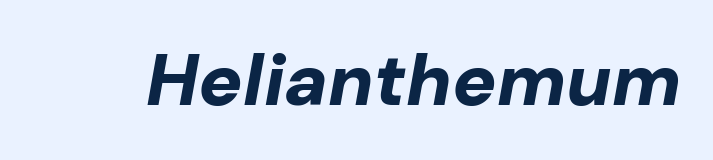
Q: Is the text bold? A: Yes.
Q: Is the text italic (slanted)? A: Yes, it leans right by about 10 degrees.
Q: Is the text underlined? A: No.
Q: Is the spacing between letters normal or unusually wide? A: Normal.
Q: Width (condensed, normal, or wide)? A: Normal.
Q: Stroke contrast? A: Low.
Q: x-height? A: Medium.
Q: Monospaced? A: No.
